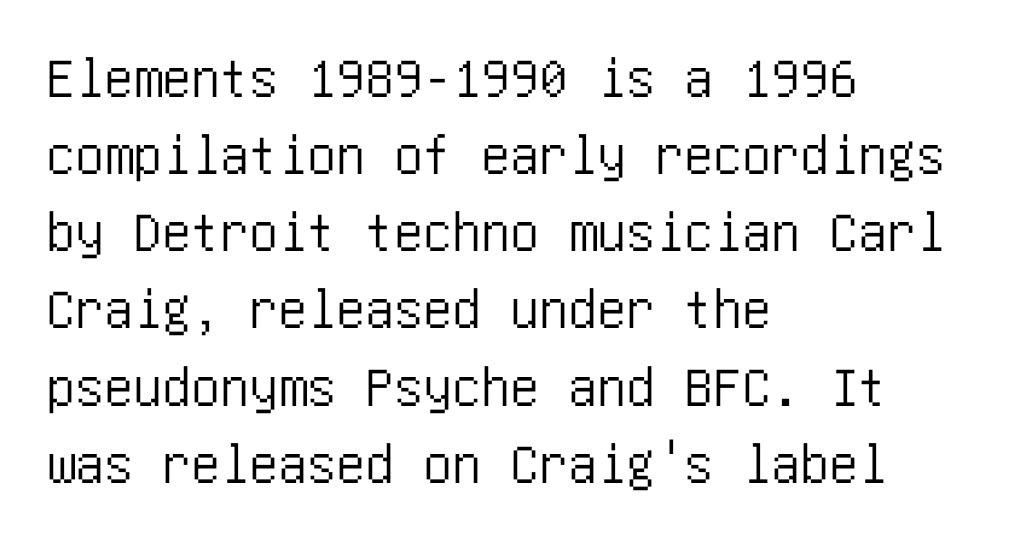
Nope, not italic — everything's standing straight. Is there much room between lines? A standard amount, neither cramped nor airy. I'd call this a sans setting — the letters go barefoot. A typesetter would call this zero additional tracking. Unmarked baselines from the first word to the last.
